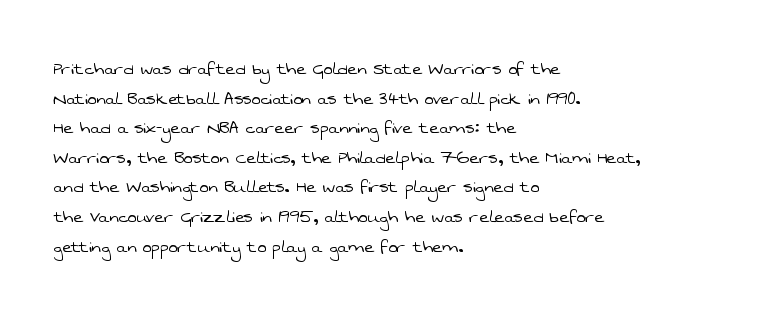
{"bold": "no", "underline": "no", "align": "left", "line_spacing": "normal", "line_spacing_ratio": 1.41, "letter_spacing": "normal", "letter_spacing_em": 0.0, "glyph_px": 21}
